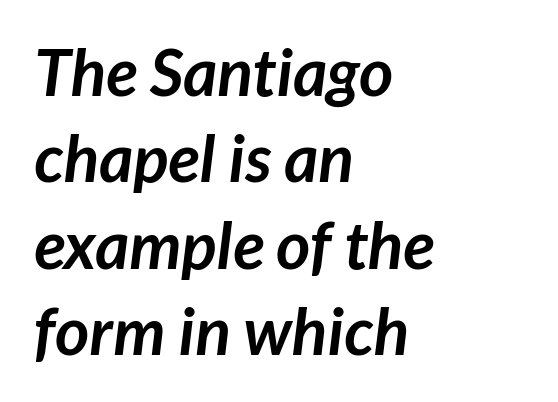
Q: Is the text bold? A: Yes.
Q: Is the typeface a serif or a sans-serif typeface? A: Sans-serif.
Q: Is the text underlined? A: No.
Q: How is the paragraph aligned? A: Left-aligned.
Q: Is the spacing between letters normal or unusually wide? A: Normal.
Q: Is the spacing between lines tight, normal or loose? A: Normal.
Q: Width (condensed, normal, or wide)? A: Normal.
Q: Stroke contrast? A: Low.
Q: x-height? A: Medium.
Q: Monospaced? A: No.
